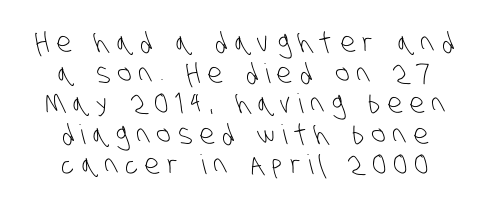
{"bold": "no", "underline": "no", "align": "center", "line_spacing": "tight", "line_spacing_ratio": 1.13, "letter_spacing": "wide", "letter_spacing_em": 0.28, "glyph_px": 27}
